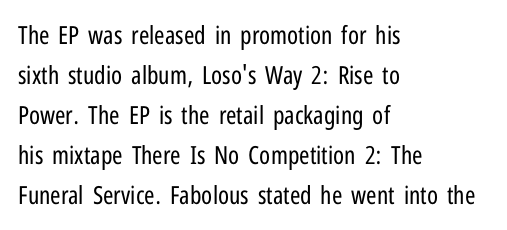
The area under the type is left untouched. A typesetter would mark this as roman, not italic. What's the leading like? Ordinary, nothing unusual. A typesetter would call this zero additional tracking. Which margin do the lines hug? The left one — the right edge is uneven. The cut favours lightness, reaching ordinary text weight at its darkest.
